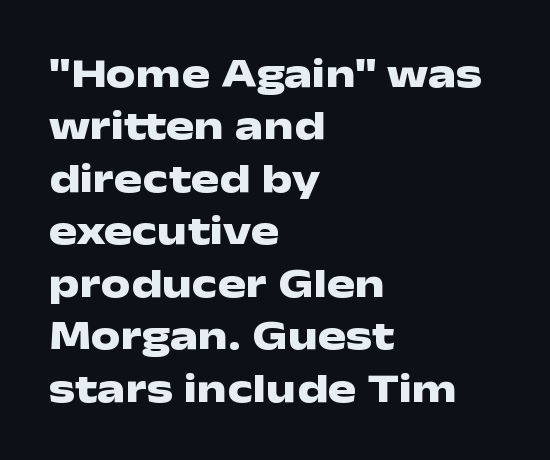
Q: Is the text bold? A: Yes.
Q: Is the text italic (slanted)? A: No, it is upright.
Q: Is the typeface a serif or a sans-serif typeface? A: Sans-serif.
Q: Is the text underlined? A: No.
Q: How is the paragraph aligned? A: Left-aligned.
Q: Is the spacing between letters normal or unusually wide? A: Normal.
Q: Is the spacing between lines tight, normal or loose? A: Normal.
Q: Width (condensed, normal, or wide)? A: Wide.
Q: Stroke contrast? A: Low.
Q: x-height? A: Medium.
Q: Monospaced? A: No.
